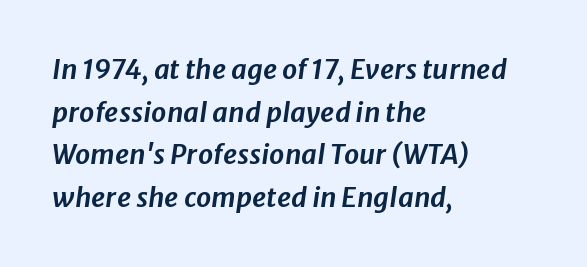
The image shows 27 px text type, italic (leaning right); set left-aligned, normal line spacing (1.58x), normal letter spacing, not underlined.
